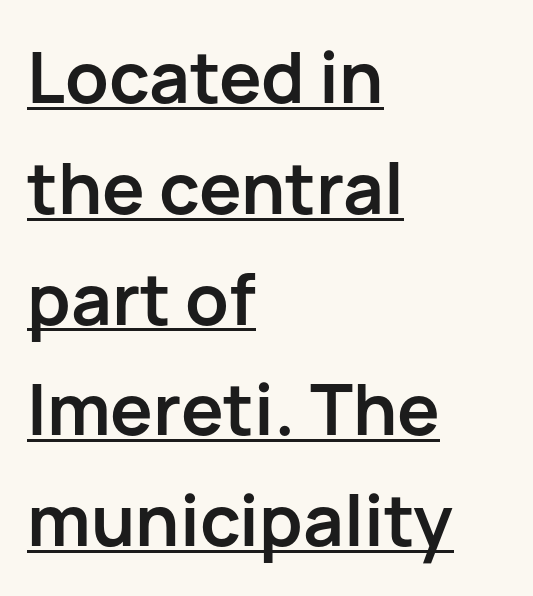
{"serif": "no", "italic": "no", "bold": "yes", "weight": "semibold", "width": "normal", "stroke_contrast": "low", "x_height": "medium", "monospaced": "no", "underline": "yes", "align": "left", "line_spacing": "normal", "line_spacing_ratio": 1.56, "letter_spacing": "normal", "letter_spacing_em": 0.0, "glyph_px": 71}
